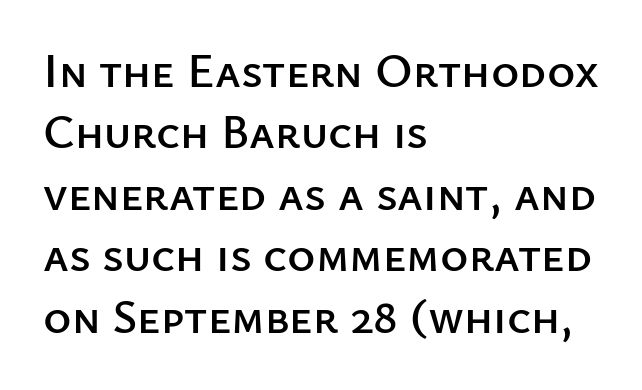
Q: Is the text italic (slanted)? A: No, it is upright.
Q: Is the typeface a serif or a sans-serif typeface? A: Sans-serif.
Q: Is the text underlined? A: No.
Q: How is the paragraph aligned? A: Left-aligned.
Q: Is the spacing between letters normal or unusually wide? A: Normal.
Q: Is the spacing between lines tight, normal or loose? A: Normal.
Q: Width (condensed, normal, or wide)? A: Normal.
Q: Stroke contrast? A: Low.
Q: x-height? A: Medium.
Q: Monospaced? A: No.
